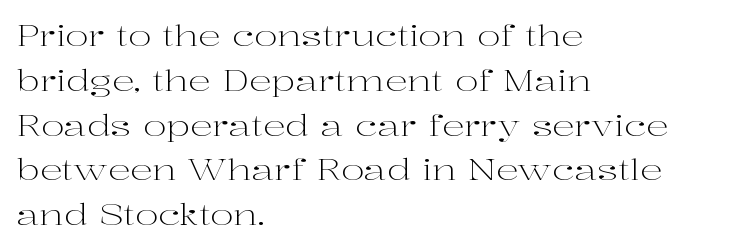
The image shows 28 px light, wide serif type, upright; set left-aligned, normal line spacing (1.6x), normal letter spacing, not underlined; high stroke contrast and a medium x-height.
